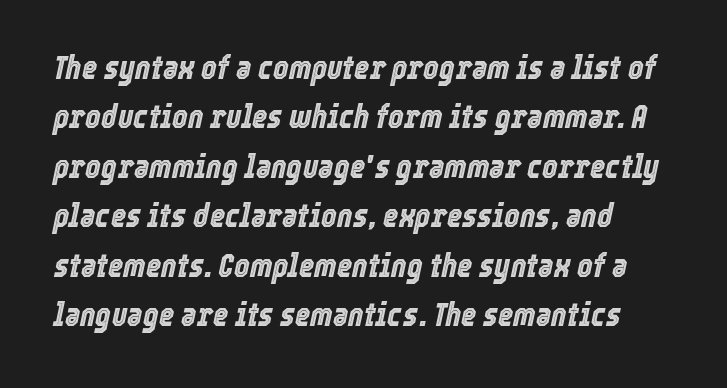
Character widths vary here, with narrow letters taking less room than wide ones. The axis of the letterforms is tilted away from vertical. Line spacing here is normal. Only glyphs here, with clear space below each row. Standard letterfit; no display-style spreading of the glyphs.
